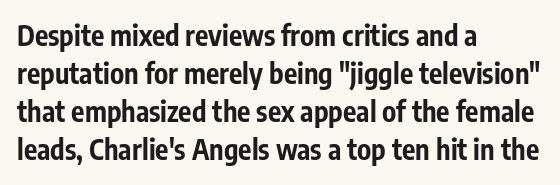
The image shows 28 px bold, condensed sans-serif type, upright; set left-aligned, normal line spacing (1.36x), normal letter spacing, not underlined; low stroke contrast and a medium x-height.
